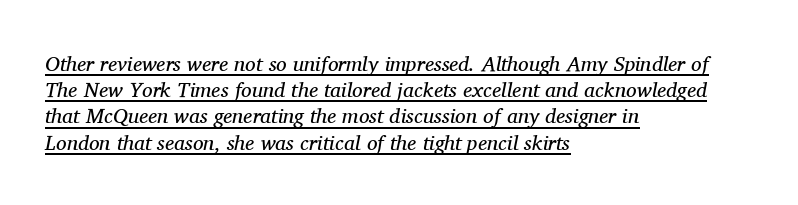
The image shows 21 px text type, italic (leaning right); set left-aligned, normal line spacing (1.25x), normal letter spacing, underlined.
